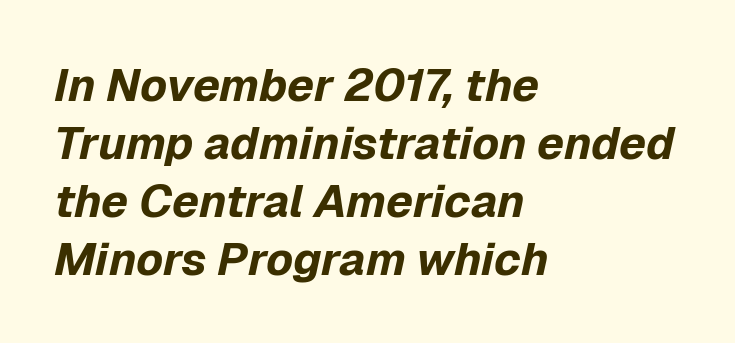
{"italic": "yes", "lean": "right", "slant_degrees": 12, "bold": "yes", "weight": "bold", "width": "normal", "stroke_contrast": "low", "x_height": "medium", "monospaced": "no", "underline": "no", "align": "left", "line_spacing": "normal", "line_spacing_ratio": 1.26, "letter_spacing": "normal", "letter_spacing_em": 0.0, "glyph_px": 46}
